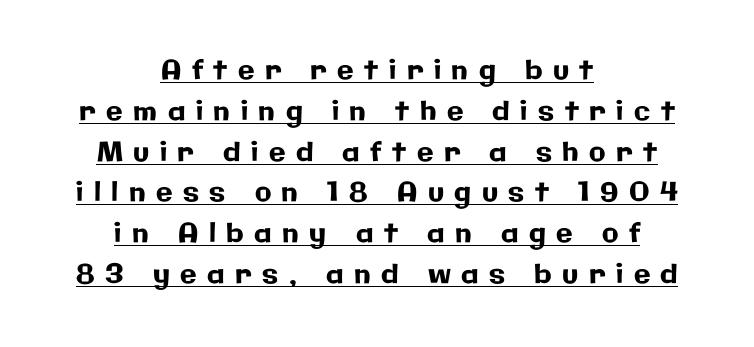
The image shows 27 px text type, upright; set centered, normal line spacing (1.51x), unusually wide letter spacing (+0.39 em), underlined.
